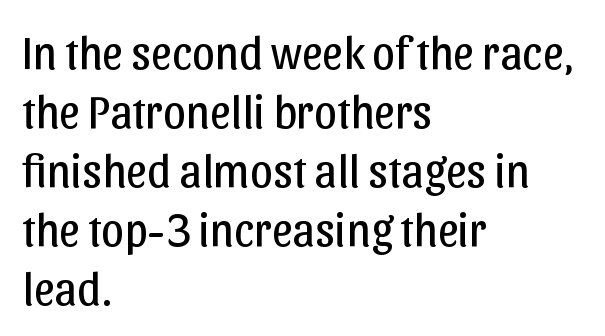
Q: Is the text bold? A: No.
Q: Is the text italic (slanted)? A: No, it is upright.
Q: Is the typeface a serif or a sans-serif typeface? A: Sans-serif.
Q: Is the text underlined? A: No.
Q: How is the paragraph aligned? A: Left-aligned.
Q: Is the spacing between letters normal or unusually wide? A: Normal.
Q: Is the spacing between lines tight, normal or loose? A: Normal.
Q: Width (condensed, normal, or wide)? A: Normal.
Q: Stroke contrast? A: Low.
Q: x-height? A: Medium.
Q: Monospaced? A: No.
